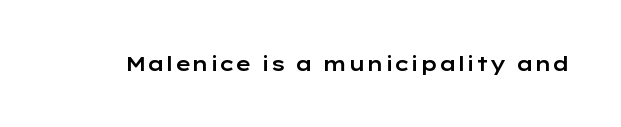
{"italic": "no", "underline": "no", "letter_spacing": "normal", "letter_spacing_em": 0.0, "glyph_px": 20}
